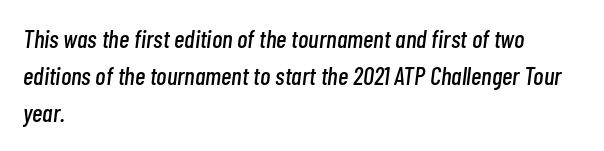
{"italic": "yes", "lean": "right", "slant_degrees": 7, "underline": "no", "align": "left", "line_spacing": "normal", "line_spacing_ratio": 1.49, "letter_spacing": "normal", "letter_spacing_em": 0.0, "glyph_px": 25}
